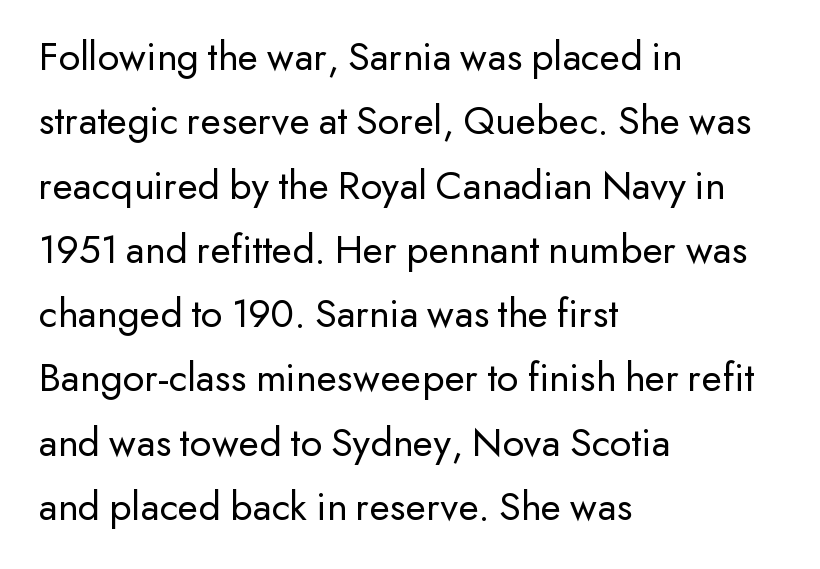
The image shows 42 px regular-weight sans-serif type, upright; set left-aligned, normal line spacing (1.53x), normal letter spacing, not underlined; low stroke contrast and a small x-height.
